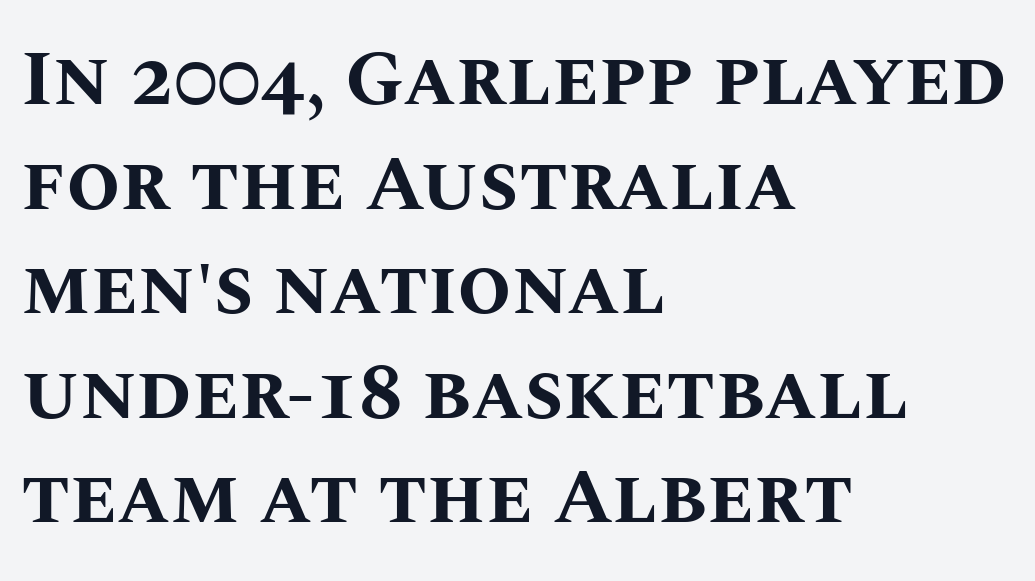
Q: Is the text bold? A: Yes.
Q: Is the text italic (slanted)? A: No, it is upright.
Q: Is the text underlined? A: No.
Q: How is the paragraph aligned? A: Left-aligned.
Q: Is the spacing between letters normal or unusually wide? A: Normal.
Q: Is the spacing between lines tight, normal or loose? A: Normal.
Q: Width (condensed, normal, or wide)? A: Normal.
Q: Stroke contrast? A: Medium.
Q: x-height? A: Large.
Q: Monospaced? A: No.
